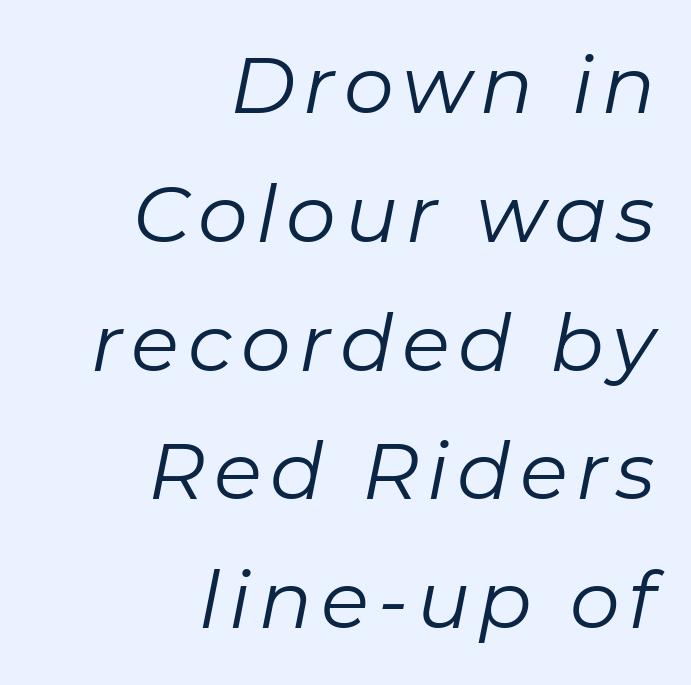
Weight: in the light-to-regular range. An italicized treatment has been applied to the whole sample. In terms of leading, this rendering sits right in the middle. The specimen omits any rule beneath the text block's lines. Looks like regular typesetting: each glyph gets only the width it needs. In CSS terms this would be text-align: right.
